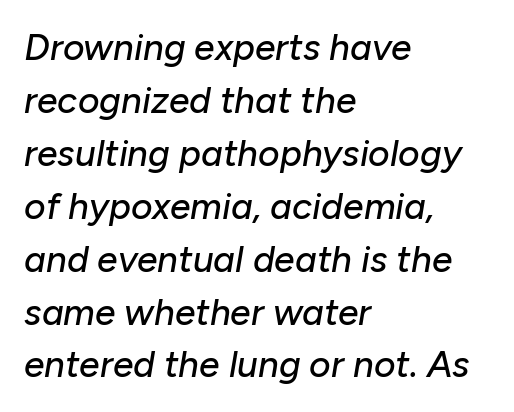
Q: Is the text italic (slanted)? A: Yes, it leans right by about 10 degrees.
Q: Is the text underlined? A: No.
Q: How is the paragraph aligned? A: Left-aligned.
Q: Is the spacing between letters normal or unusually wide? A: Normal.
Q: Is the spacing between lines tight, normal or loose? A: Normal.
Q: Width (condensed, normal, or wide)? A: Normal.
Q: Stroke contrast? A: Low.
Q: x-height? A: Medium.
Q: Monospaced? A: No.
